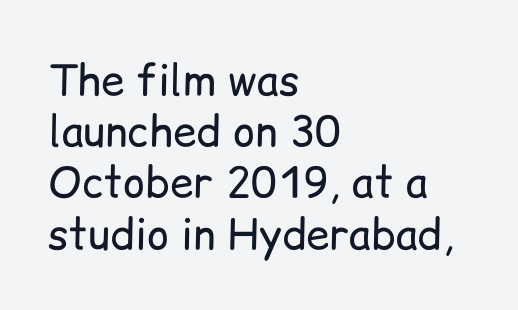
The image shows 42 px regular-weight sans-serif type, upright; set left-aligned, line spacing 1.22x, normal letter spacing, not underlined; low stroke contrast and a medium x-height.
